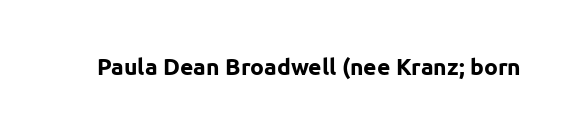
Notice how thick the strokes are: this is what a full bold looks like. In terms of letterspacing, this is plain default setting. The specimen omits any rule beneath the text block's lines. The lettering stays uniformly vertical, giving the passage a roman look.
